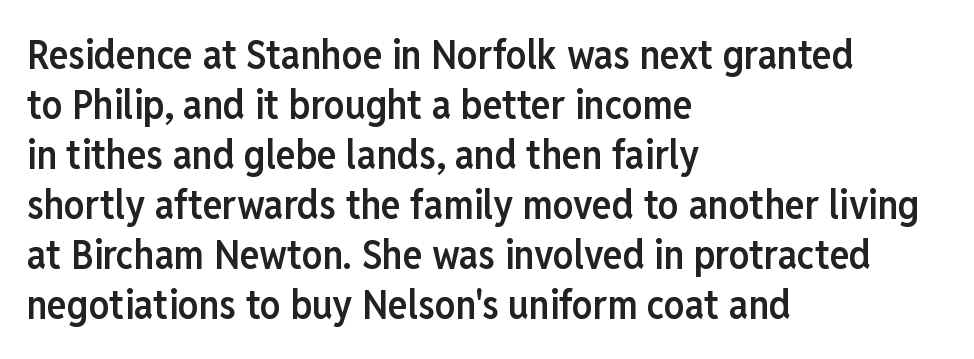
The baseline area is clear. One-word summary of the alignment: left. The lettering holds an erect, upright posture throughout. Honestly, the letter spacing is just normal — you wouldn't notice it. Classification — sans serif. Weight check: semibold — heavier than regular, not quite bold.
